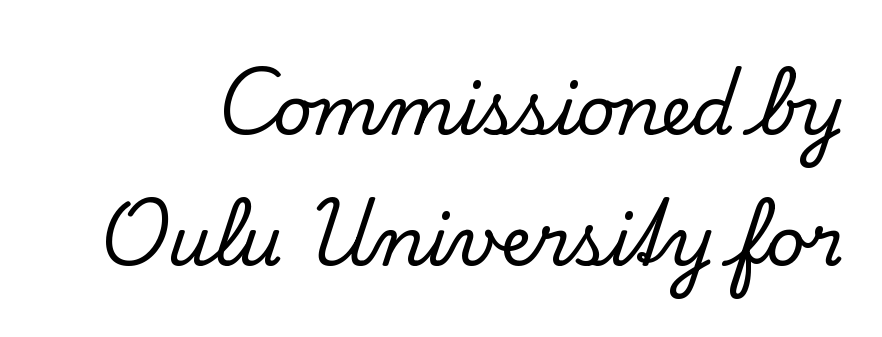
{"serif": "yes", "width": "normal", "stroke_contrast": "low", "x_height": "small", "monospaced": "no", "underline": "no", "line_spacing": "loose", "line_spacing_ratio": 1.92, "letter_spacing": "normal", "letter_spacing_em": 0.0, "glyph_px": 68}
